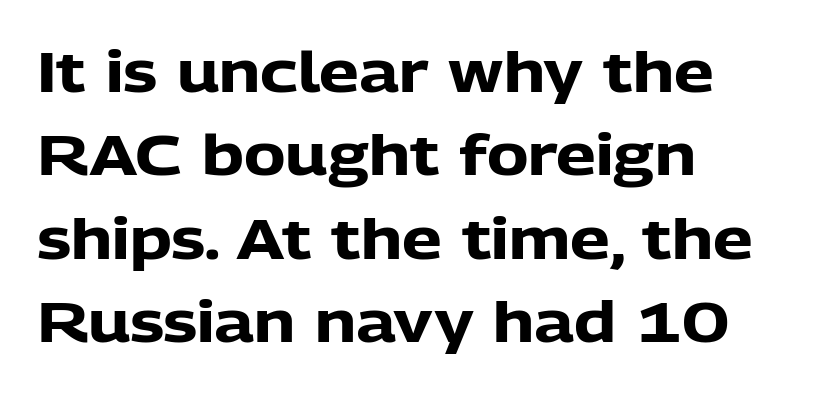
The image shows 56 px heavy sans-serif type, upright; set left-aligned, normal line spacing (1.49x), normal letter spacing, not underlined; low stroke contrast and a medium x-height.
